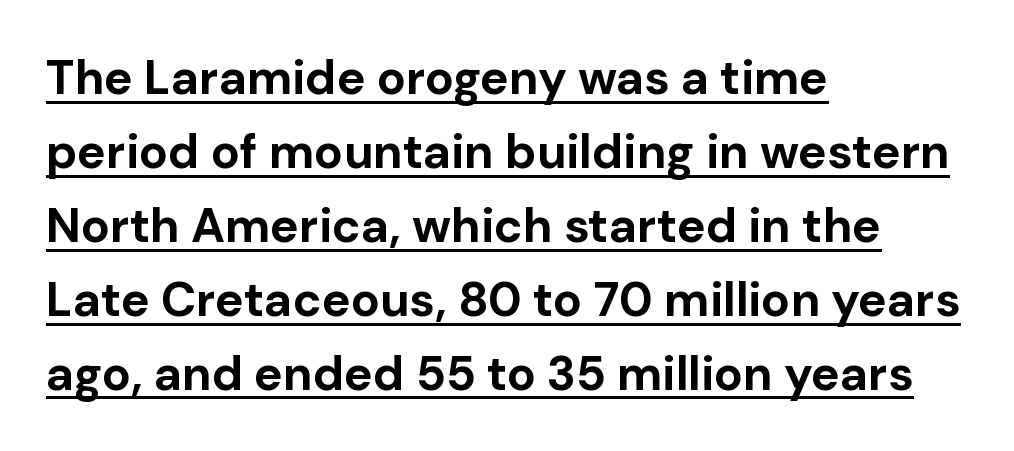
{"serif": "no", "italic": "no", "bold": "yes", "weight": "bold", "width": "normal", "stroke_contrast": "low", "x_height": "medium", "monospaced": "no", "underline": "yes", "align": "left", "line_spacing": "normal", "line_spacing_ratio": 1.54, "letter_spacing": "normal", "letter_spacing_em": 0.0, "glyph_px": 48}
